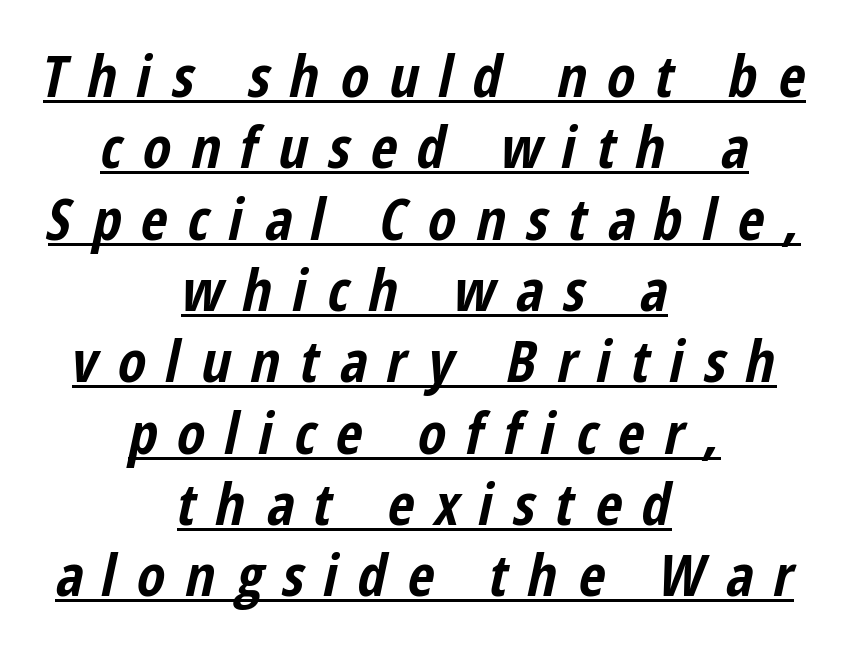
Letter spacing: wide. The setting favours the middle, as headings and verse often do. A typesetter would mark this as italic. The sample has been set heavy, in full bold.
